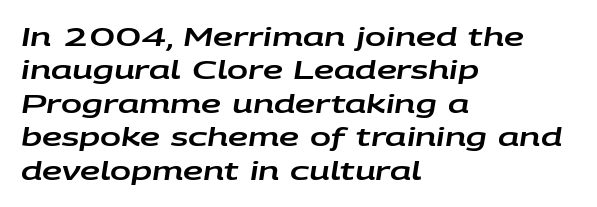
Q: Is the text italic (slanted)? A: Yes, it leans right by about 9 degrees.
Q: Is the text underlined? A: No.
Q: How is the paragraph aligned? A: Left-aligned.
Q: Is the spacing between letters normal or unusually wide? A: Normal.
Q: Is the spacing between lines tight, normal or loose? A: Normal.
